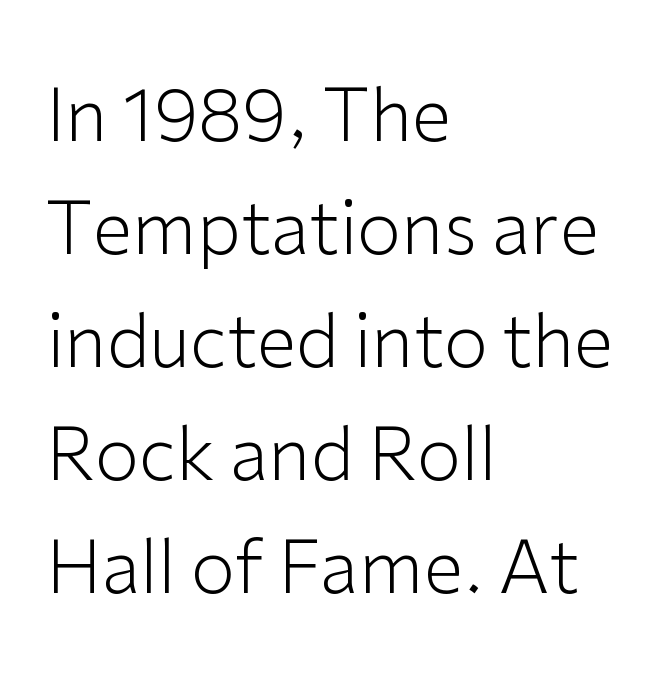
Q: Is the text bold? A: No.
Q: Is the text italic (slanted)? A: No, it is upright.
Q: Is the typeface a serif or a sans-serif typeface? A: Sans-serif.
Q: Is the text underlined? A: No.
Q: How is the paragraph aligned? A: Left-aligned.
Q: Is the spacing between letters normal or unusually wide? A: Normal.
Q: Is the spacing between lines tight, normal or loose? A: Normal.
Q: Width (condensed, normal, or wide)? A: Normal.
Q: Stroke contrast? A: Low.
Q: x-height? A: Medium.
Q: Monospaced? A: No.
